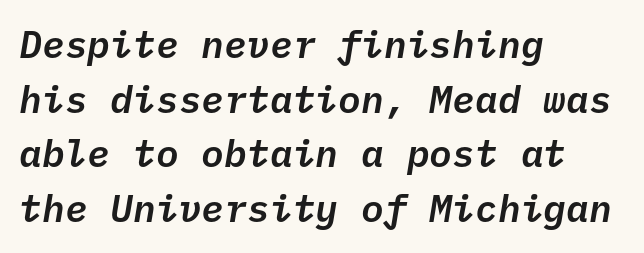
{"italic": "yes", "lean": "right", "slant_degrees": 10, "width": "normal", "stroke_contrast": "low", "x_height": "medium", "monospaced": "yes", "underline": "no", "align": "left", "line_spacing": "normal", "line_spacing_ratio": 1.44, "letter_spacing": "normal", "letter_spacing_em": 0.0, "glyph_px": 38}
